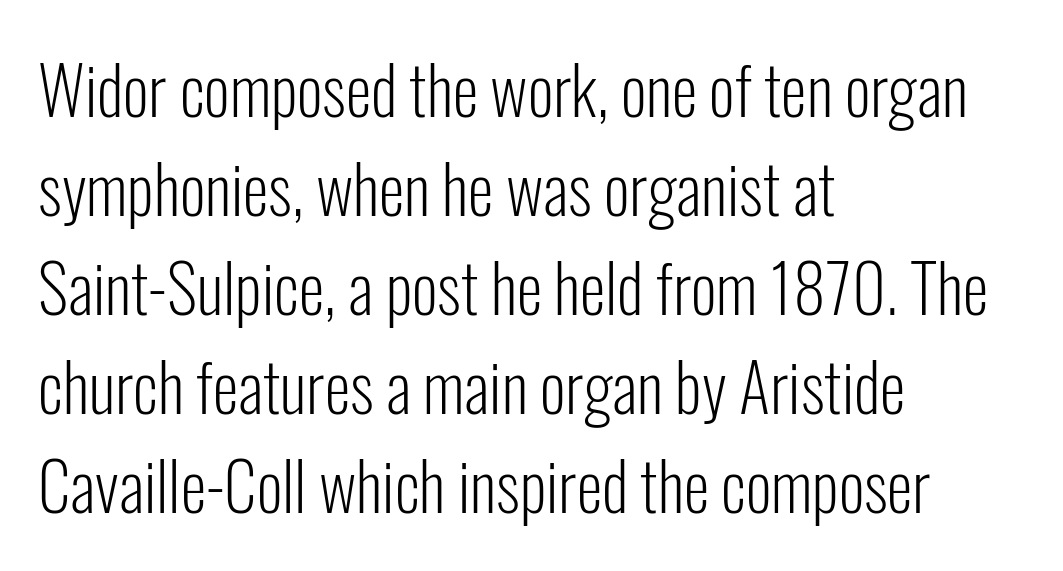
Q: Is the text bold? A: No.
Q: Is the text italic (slanted)? A: No, it is upright.
Q: Is the typeface a serif or a sans-serif typeface? A: Sans-serif.
Q: Is the text underlined? A: No.
Q: How is the paragraph aligned? A: Left-aligned.
Q: Is the spacing between letters normal or unusually wide? A: Normal.
Q: Is the spacing between lines tight, normal or loose? A: Normal.
Q: Width (condensed, normal, or wide)? A: Condensed.
Q: Stroke contrast? A: Low.
Q: x-height? A: Medium.
Q: Monospaced? A: No.
